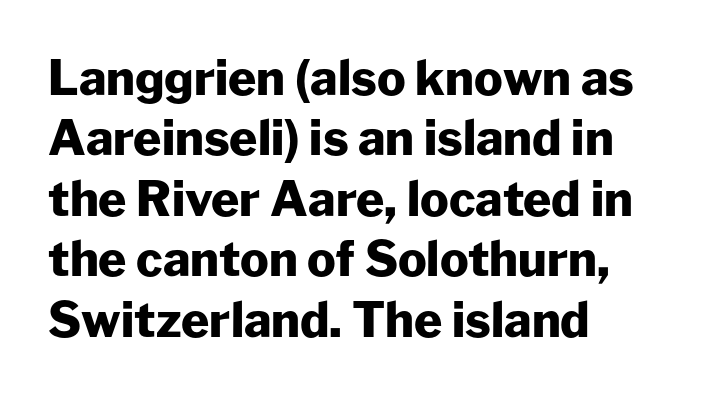
{"serif": "no", "italic": "no", "bold": "yes", "weight": "heavy", "width": "normal", "stroke_contrast": "low", "x_height": "medium", "monospaced": "no", "underline": "no", "align": "left", "line_spacing": "normal", "line_spacing_ratio": 1.26, "letter_spacing": "normal", "letter_spacing_em": 0.0, "glyph_px": 48}
